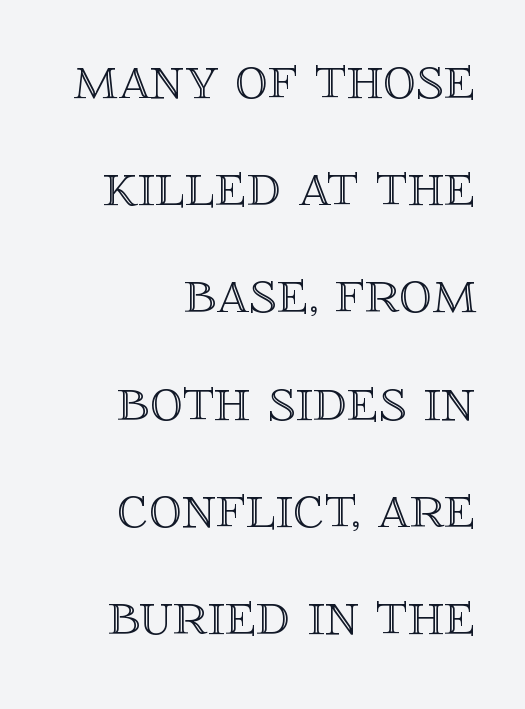
Baseline-to-baseline distance is the conventional proportion of letter height. The space directly below the letters is spotless. Character widths vary here, with narrow letters taking less room than wide ones. Words appear dense and cohesive because spacing is normal. Short and long lines alike share a common ending point at right.
